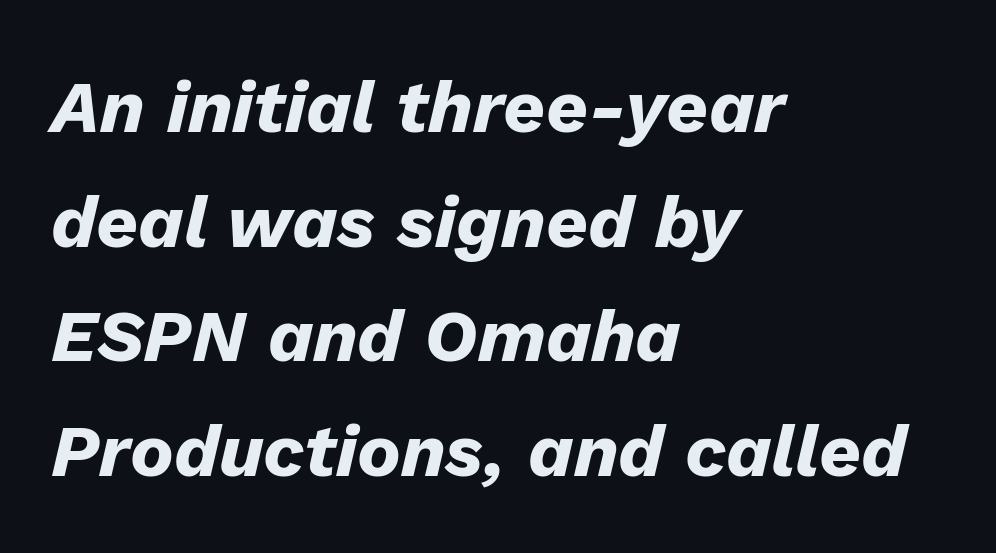
On the weight axis this lands at bold, roughly 700. Typeset ragged right — the left edge is the straight one. Students, observe: this is what conventionally led text looks like. You could call the tracking neutral — neither tight nor loose. Posture: slanted.
